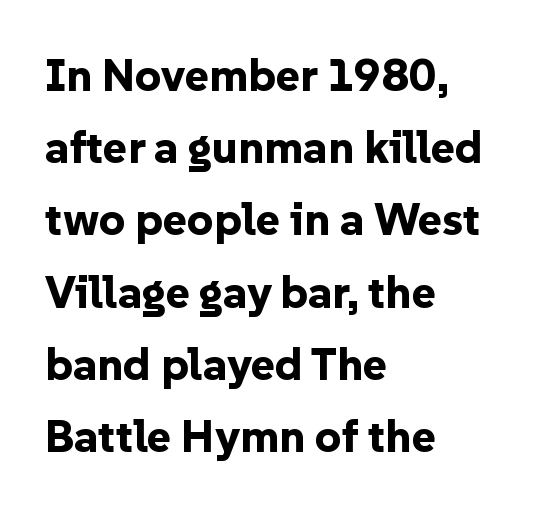
{"serif": "no", "italic": "no", "bold": "yes", "weight": "bold", "width": "normal", "stroke_contrast": "low", "x_height": "medium", "monospaced": "no", "underline": "no", "align": "left", "line_spacing": "normal", "line_spacing_ratio": 1.57, "letter_spacing": "normal", "letter_spacing_em": 0.0, "glyph_px": 46}
